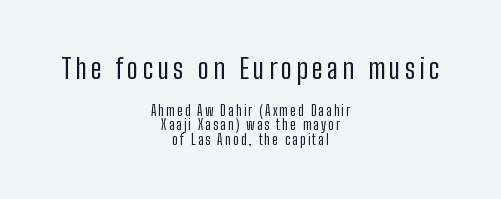
{"serif": "no", "italic": "no", "bold": "no", "weight": "regular", "width": "condensed", "stroke_contrast": "low", "x_height": "medium", "monospaced": "no", "underline": "no", "align": "center", "line_spacing": "tight", "line_spacing_ratio": 1.02, "larger_block": "first", "size_ratio": 2.0, "glyph_px": 28}
